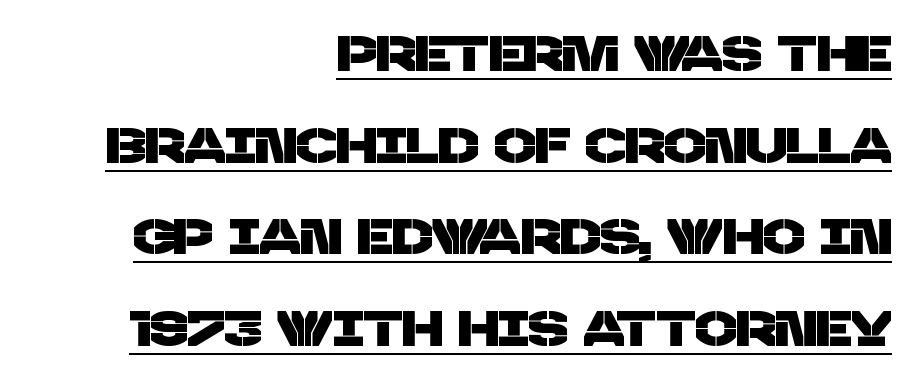
Q: Is the typeface a serif or a sans-serif typeface? A: Sans-serif.
Q: Is the text underlined? A: Yes.
Q: How is the paragraph aligned? A: Right-aligned.
Q: Is the spacing between letters normal or unusually wide? A: Normal.
Q: Width (condensed, normal, or wide)? A: Normal.
Q: Stroke contrast? A: Low.
Q: x-height? A: Large.
Q: Monospaced? A: No.
